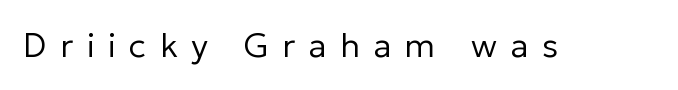
Q: Is the text bold? A: No.
Q: Is the text italic (slanted)? A: No, it is upright.
Q: Is the typeface a serif or a sans-serif typeface? A: Sans-serif.
Q: Is the text underlined? A: No.
Q: Is the spacing between letters normal or unusually wide? A: Unusually wide.
Q: Width (condensed, normal, or wide)? A: Normal.
Q: Stroke contrast? A: Low.
Q: x-height? A: Medium.
Q: Monospaced? A: No.
